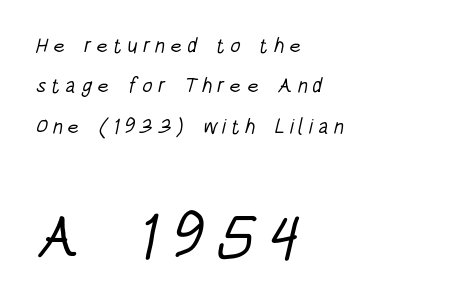
{"serif": "no", "bold": "no", "weight": "light", "width": "condensed", "stroke_contrast": "low", "x_height": "large", "monospaced": "no", "underline": "no", "align": "left", "line_spacing": "loose", "line_spacing_ratio": 1.92, "letter_spacing": "wide", "letter_spacing_em": 0.23, "larger_block": "second", "size_ratio": 2.95, "glyph_px": 62}
